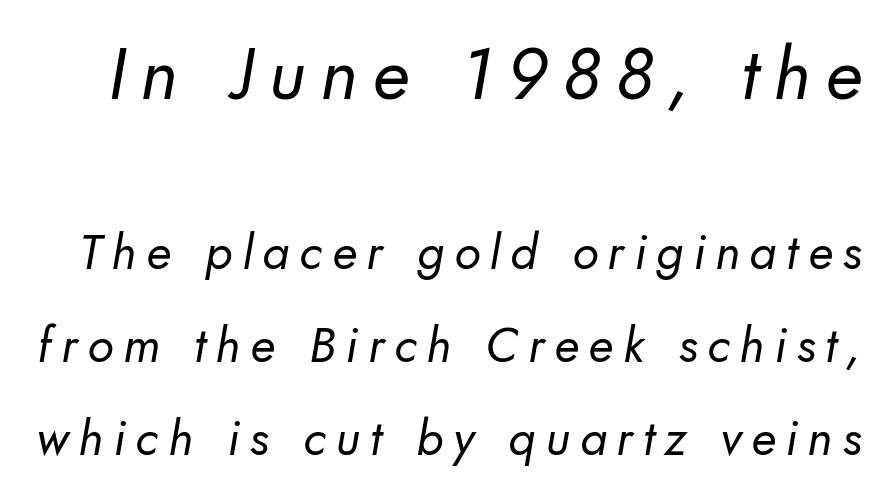
Q: Is the text bold? A: No.
Q: Is the typeface a serif or a sans-serif typeface? A: Sans-serif.
Q: Is the text underlined? A: No.
Q: Is the spacing between letters normal or unusually wide? A: Unusually wide.
Q: Which block of text is set in a larger size, the first (top) or the second (bottom)? A: The first (top) one.
Q: Width (condensed, normal, or wide)? A: Normal.
Q: Stroke contrast? A: Low.
Q: x-height? A: Small.
Q: Monospaced? A: No.
